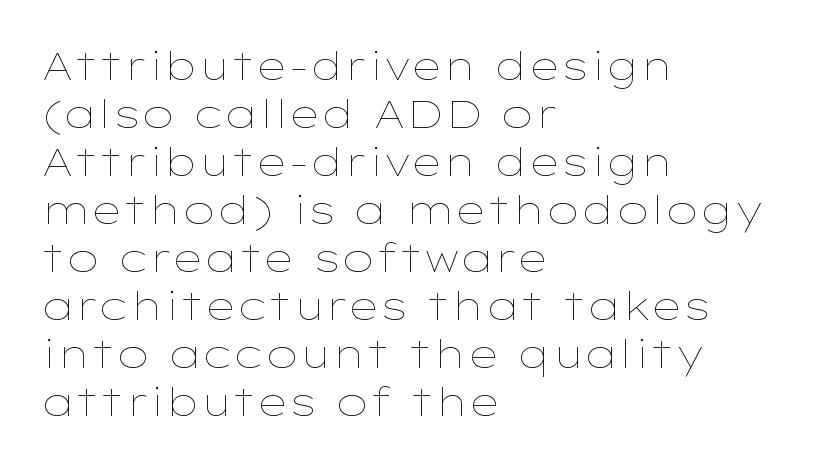
Plain, unruled lines of type. Teacher's note: observe the even left margin — that is flush-left alignment. Ordinary non-slanted type is in use. Stems here are at most as thick as an everyday book face. The face used here is rendered with its standard letterfit.
